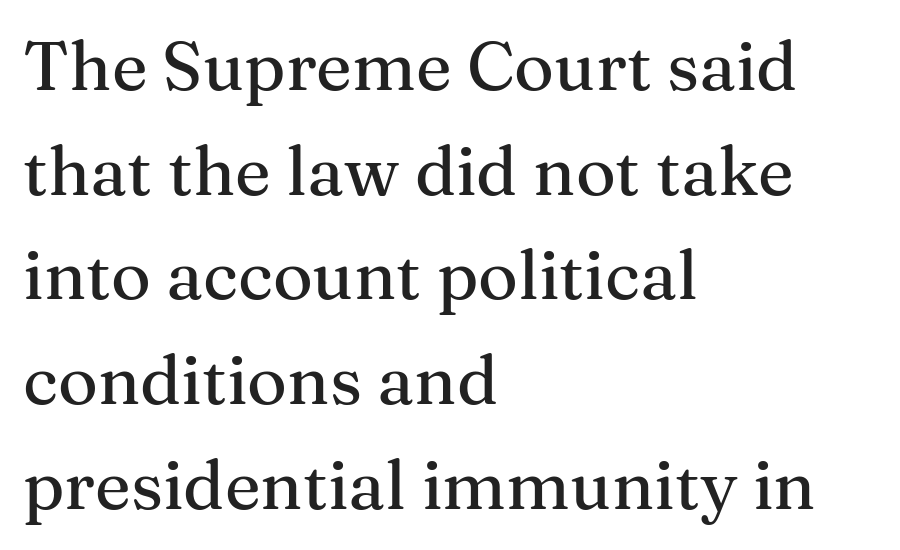
Q: Is the text italic (slanted)? A: No, it is upright.
Q: Is the typeface a serif or a sans-serif typeface? A: Serif.
Q: Is the text underlined? A: No.
Q: How is the paragraph aligned? A: Left-aligned.
Q: Is the spacing between letters normal or unusually wide? A: Normal.
Q: Is the spacing between lines tight, normal or loose? A: Normal.
Q: Width (condensed, normal, or wide)? A: Normal.
Q: Stroke contrast? A: Medium.
Q: x-height? A: Medium.
Q: Monospaced? A: No.
